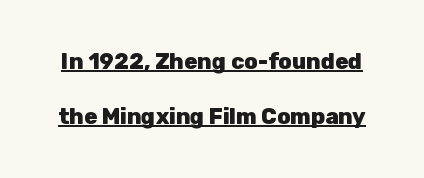
The block of text is sparse from top to bottom, with ample space between rows. Each glyph is drawn with heavy, bold strokes. The line texture is even and compact thanks to regular tracking. Notice how the stems are strictly vertical — no italics here. In designer terms, the underline attribute is active on this setting.
